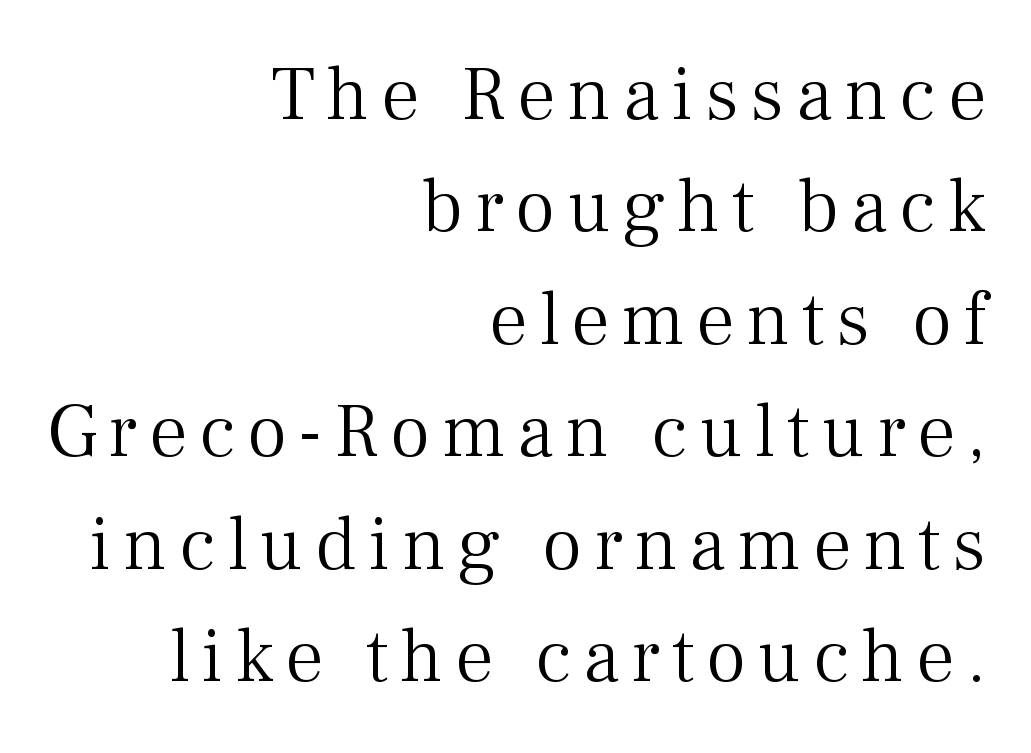
{"serif": "yes", "italic": "no", "bold": "no", "weight": "light", "width": "normal", "stroke_contrast": "medium", "x_height": "medium", "monospaced": "no", "underline": "no", "align": "right", "line_spacing": "normal", "line_spacing_ratio": 1.46, "glyph_px": 77}
